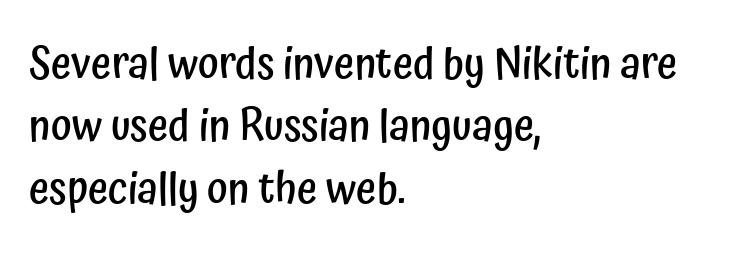
Q: Is the text bold? A: Semi-bold.
Q: Is the text italic (slanted)? A: No, it is upright.
Q: Is the typeface a serif or a sans-serif typeface? A: Sans-serif.
Q: Is the text underlined? A: No.
Q: How is the paragraph aligned? A: Left-aligned.
Q: Is the spacing between letters normal or unusually wide? A: Normal.
Q: Is the spacing between lines tight, normal or loose? A: Normal.
Q: Width (condensed, normal, or wide)? A: Condensed.
Q: Stroke contrast? A: Low.
Q: x-height? A: Medium.
Q: Monospaced? A: No.
